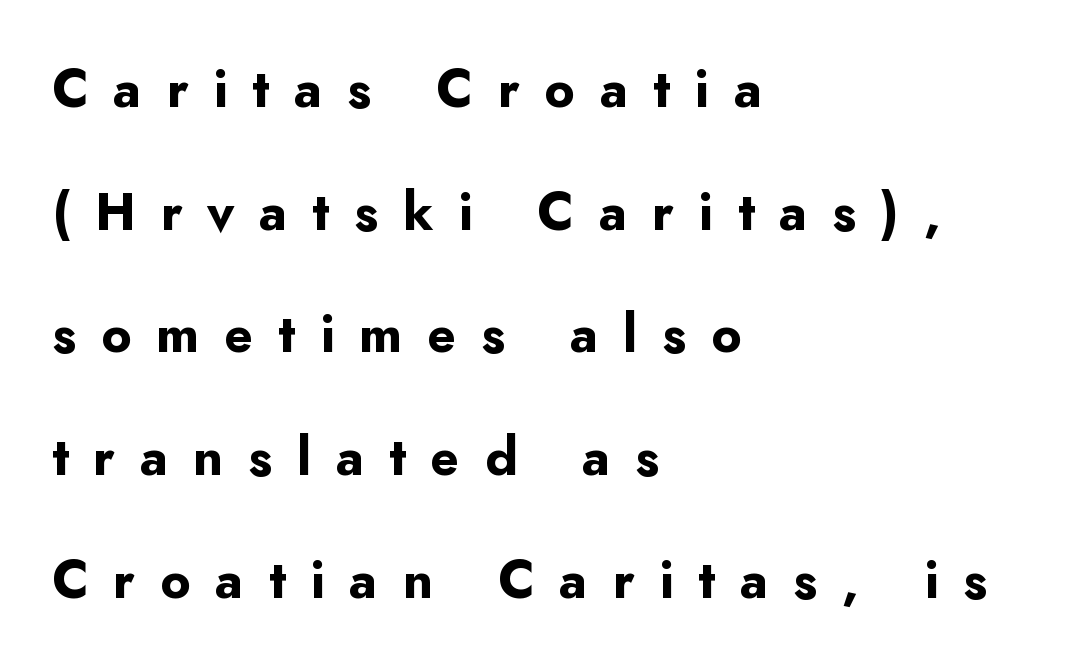
{"serif": "no", "italic": "no", "bold": "yes", "weight": "bold", "width": "normal", "stroke_contrast": "low", "x_height": "small", "monospaced": "no", "underline": "no", "align": "left", "line_spacing": "loose", "line_spacing_ratio": 2.36, "letter_spacing": "wide", "letter_spacing_em": 0.48, "glyph_px": 52}
